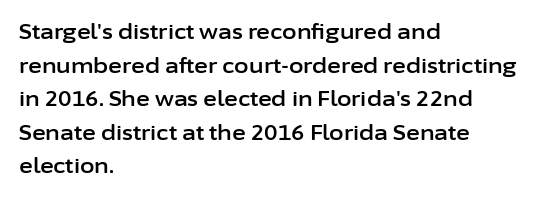
{"italic": "no", "underline": "no", "align": "left", "line_spacing": "normal", "line_spacing_ratio": 1.6, "letter_spacing": "normal", "letter_spacing_em": 0.0, "glyph_px": 21}
